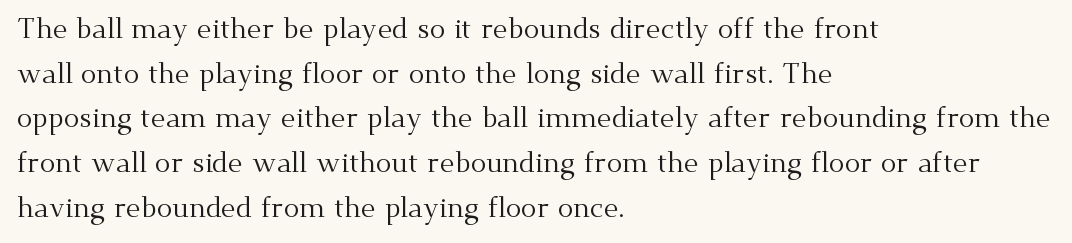
Q: Is the text bold? A: No.
Q: Is the text italic (slanted)? A: No, it is upright.
Q: Is the typeface a serif or a sans-serif typeface? A: Serif.
Q: Is the text underlined? A: No.
Q: How is the paragraph aligned? A: Left-aligned.
Q: Is the spacing between letters normal or unusually wide? A: Normal.
Q: Is the spacing between lines tight, normal or loose? A: Normal.
Q: Width (condensed, normal, or wide)? A: Normal.
Q: Stroke contrast? A: Medium.
Q: x-height? A: Small.
Q: Monospaced? A: No.
